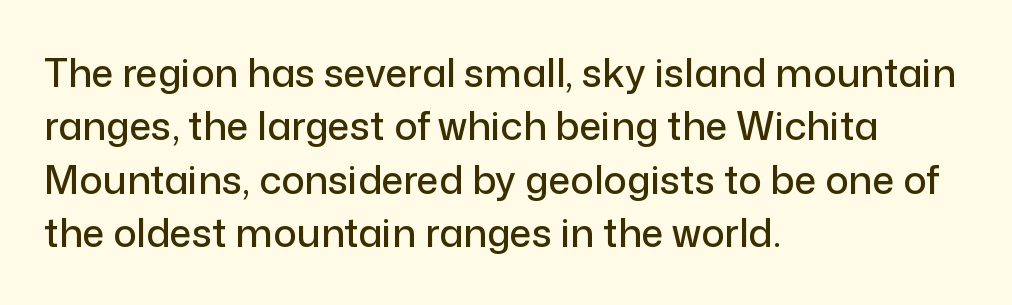
Rows of type keep a routine distance in the vertical direction. The paragraph has a hard left edge and a soft right edge. Classification — sans serif. Upright lettering throughout. Each letter keeps its own natural width here, so spacing adapts to shape.
